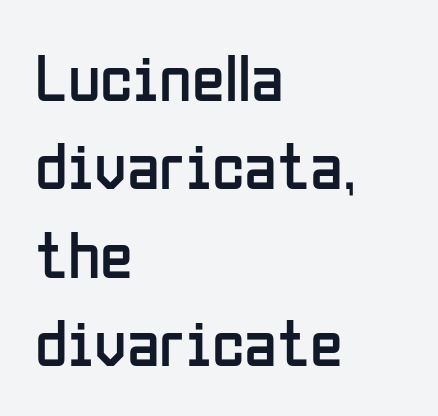
{"serif": "no", "italic": "no", "bold": "no", "weight": "regular", "width": "condensed", "stroke_contrast": "low", "x_height": "medium", "monospaced": "no", "underline": "no", "align": "left", "line_spacing": "normal", "line_spacing_ratio": 1.32, "letter_spacing": "normal", "letter_spacing_em": 0.0, "glyph_px": 67}
